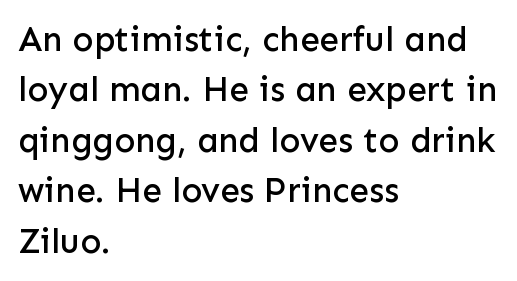
Q: Is the text italic (slanted)? A: No, it is upright.
Q: Is the typeface a serif or a sans-serif typeface? A: Sans-serif.
Q: Is the text underlined? A: No.
Q: How is the paragraph aligned? A: Left-aligned.
Q: Is the spacing between letters normal or unusually wide? A: Normal.
Q: Is the spacing between lines tight, normal or loose? A: Normal.
Q: Width (condensed, normal, or wide)? A: Normal.
Q: Stroke contrast? A: Low.
Q: x-height? A: Medium.
Q: Monospaced? A: No.
